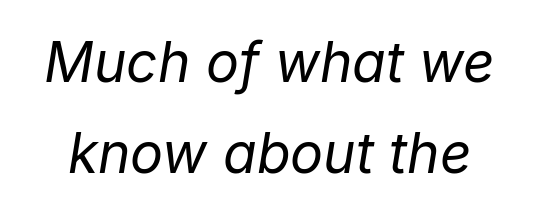
These lines keep a tight, regular rhythm from letter to letter. Note the varied advance widths — an 'i' is clearly narrower than an 'm'. Stroke thickness stays within the range of a standard reading face or lighter. This block has exactly the height ordinary leading produces. Rendered with sloped, italic letterforms.
